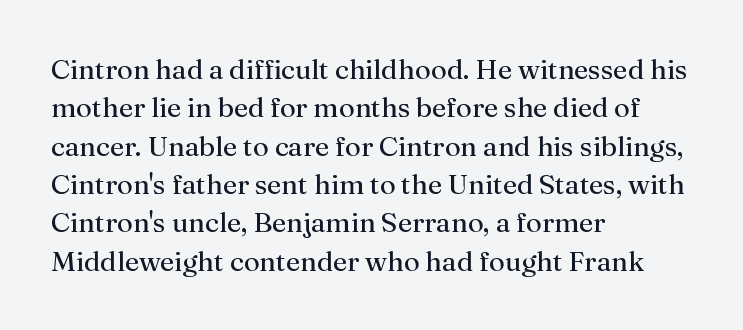
{"serif": "yes", "italic": "no", "bold": "no", "weight": "regular", "width": "normal", "stroke_contrast": "medium", "x_height": "medium", "monospaced": "no", "underline": "no", "align": "left", "line_spacing": "normal", "line_spacing_ratio": 1.37, "letter_spacing": "normal", "letter_spacing_em": 0.0, "glyph_px": 28}
